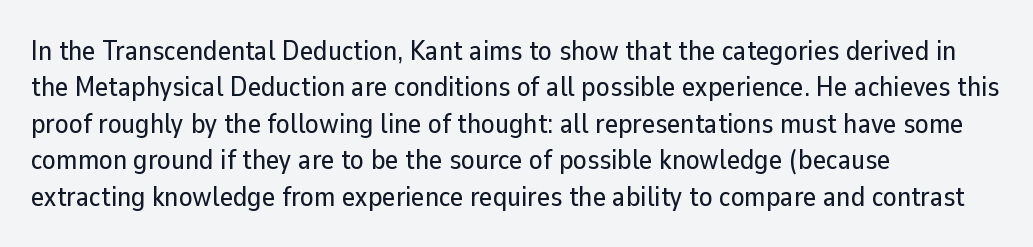
{"serif": "no", "italic": "no", "width": "normal", "stroke_contrast": "low", "x_height": "medium", "monospaced": "no", "underline": "no", "align": "left", "line_spacing": "normal", "line_spacing_ratio": 1.3, "letter_spacing": "normal", "letter_spacing_em": 0.0, "glyph_px": 28}
